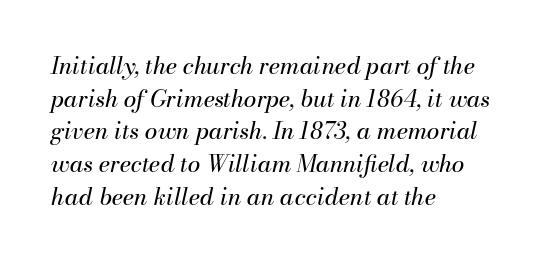
The space between consecutive lines is moderate. Visually the block forms a straight wall on the left and a jagged coastline on the right. The text carries the slant typical of an italic or oblique font. Standard letterfit; no display-style spreading of the glyphs. Unbolded letterforms with no extra heft.
